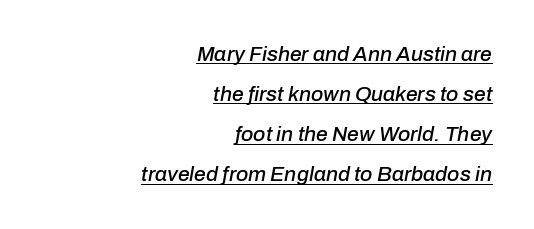
Q: Is the text italic (slanted)? A: Yes, it leans right by about 10 degrees.
Q: Is the text underlined? A: Yes.
Q: How is the paragraph aligned? A: Right-aligned.
Q: Is the spacing between letters normal or unusually wide? A: Normal.
Q: Is the spacing between lines tight, normal or loose? A: Loose.
